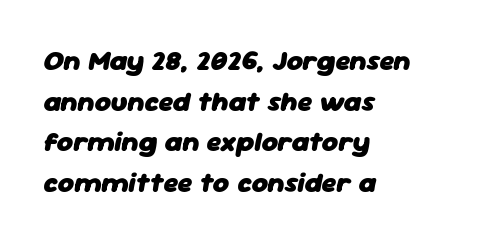
{"italic": "yes", "lean": "right", "slant_degrees": 11, "bold": "yes", "weight": "heavy", "width": "normal", "stroke_contrast": "low", "x_height": "medium", "monospaced": "no", "underline": "no", "align": "left", "line_spacing": "normal", "line_spacing_ratio": 1.45, "letter_spacing": "normal", "letter_spacing_em": 0.0, "glyph_px": 28}
